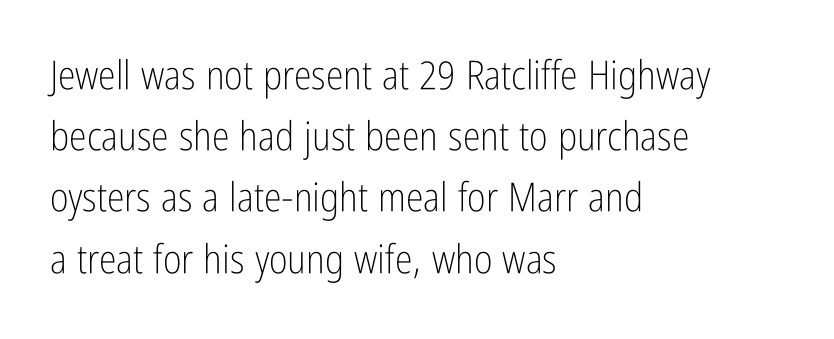
{"serif": "no", "italic": "no", "bold": "no", "weight": "light", "width": "condensed", "stroke_contrast": "low", "x_height": "medium", "monospaced": "no", "underline": "no", "align": "left", "line_spacing": "normal", "line_spacing_ratio": 1.53, "letter_spacing": "normal", "letter_spacing_em": 0.0, "glyph_px": 40}
